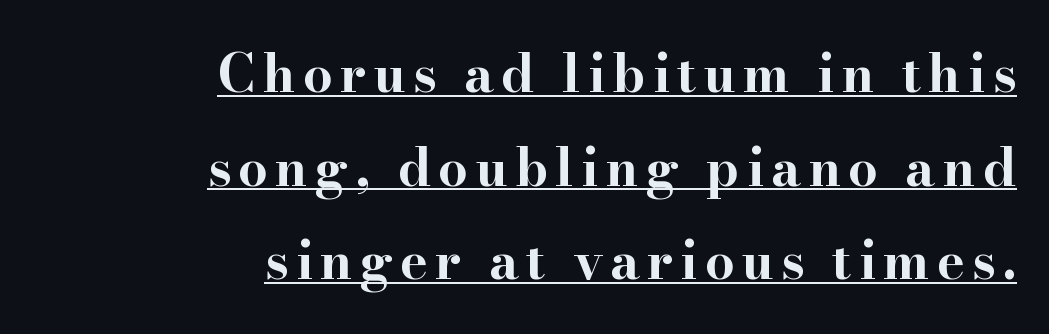
The image shows 52 px bold, wide serif type, upright; set right-aligned, line spacing 1.8x, underlined; high stroke contrast and a small x-height.
